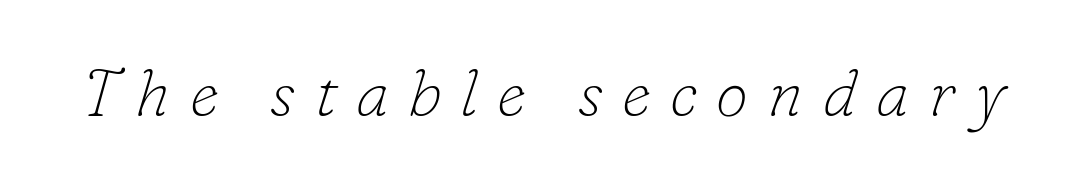
{"serif": "yes", "italic": "yes", "lean": "right", "slant_degrees": 16, "bold": "no", "weight": "thin", "width": "normal", "stroke_contrast": "low", "x_height": "small", "monospaced": "no", "underline": "no", "letter_spacing": "wide", "letter_spacing_em": 0.29, "glyph_px": 66}
